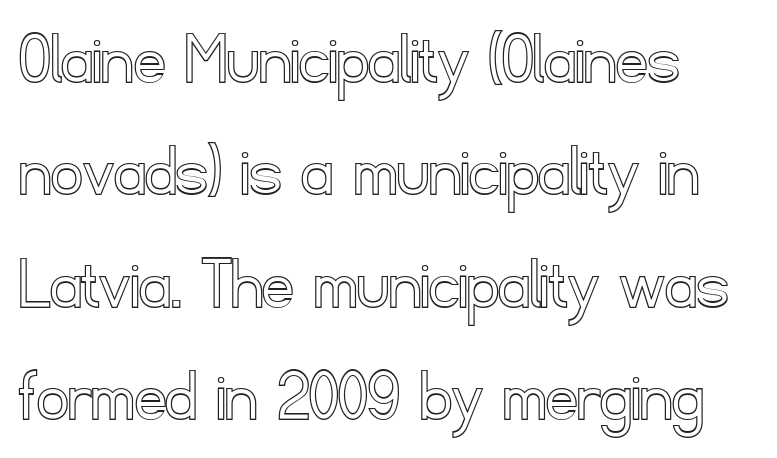
Caption: standard tracking, unaltered. Leading matches the norm, producing a regular column. Italic: no, the glyphs are upright roman. Think of a printed novel: that variable character pitch is what you see here.
